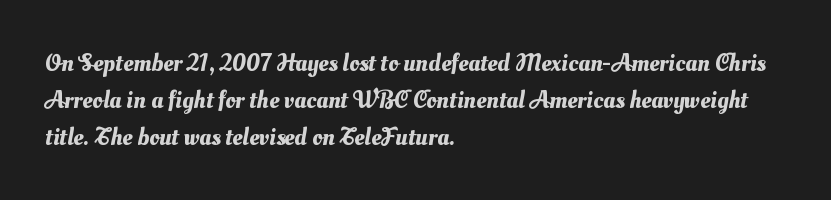
The image shows 25 px text type; set left-aligned, normal line spacing (1.48x), normal letter spacing, not underlined.
